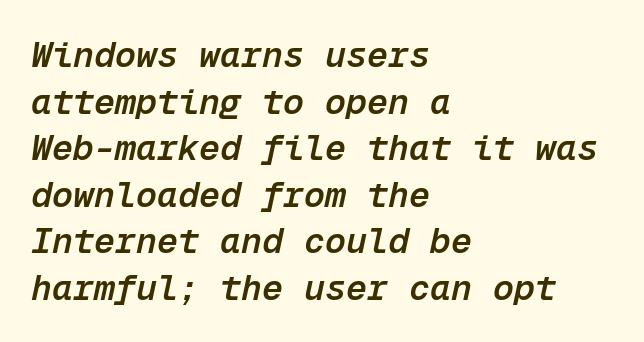
Q: Is the text bold? A: Semi-bold.
Q: Is the text italic (slanted)? A: Yes, it leans right by about 12 degrees.
Q: Is the text underlined? A: No.
Q: How is the paragraph aligned? A: Left-aligned.
Q: Is the spacing between letters normal or unusually wide? A: Normal.
Q: Is the spacing between lines tight, normal or loose? A: Normal.
Q: Width (condensed, normal, or wide)? A: Normal.
Q: Stroke contrast? A: Low.
Q: x-height? A: Medium.
Q: Monospaced? A: Yes.
